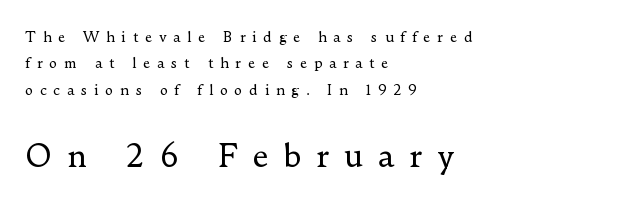
Reading top to bottom, the characters get bigger at the block break. Here the designer chose a conventional face with non-uniform glyph widths. Teacher's note: observe the even left margin — that is flush-left alignment. Serifs: yes, visible at the terminals of the letterforms. Clear beneath every line of the passage.
